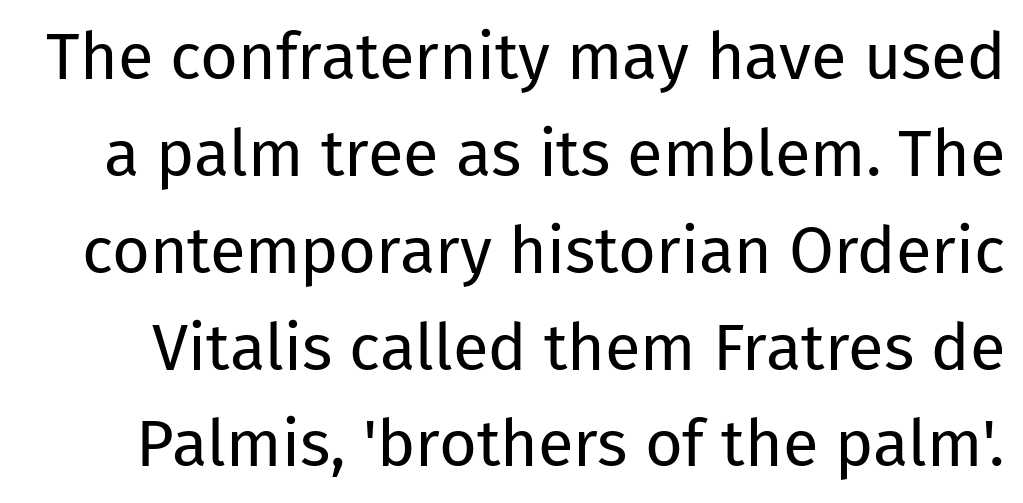
The image shows 65 px regular-weight sans-serif type, upright; set normal line spacing (1.49x), normal letter spacing, not underlined; low stroke contrast and a medium x-height.
